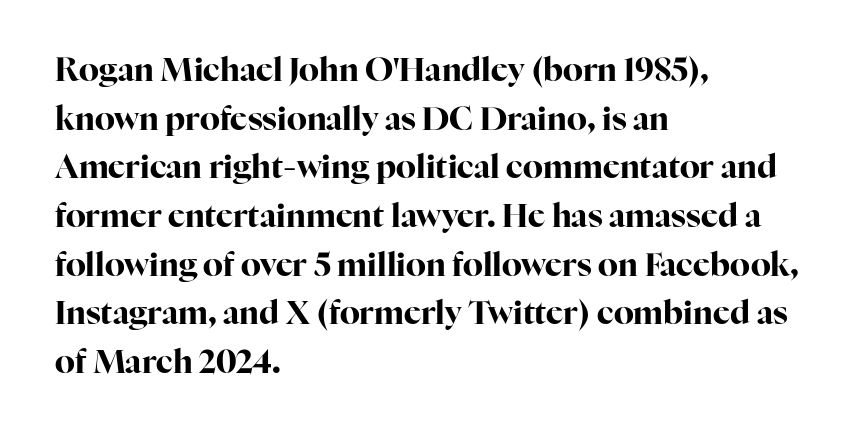
The image shows 32 px bold serif type, upright; set left-aligned, normal line spacing (1.52x), normal letter spacing, not underlined; high stroke contrast and a medium x-height.
